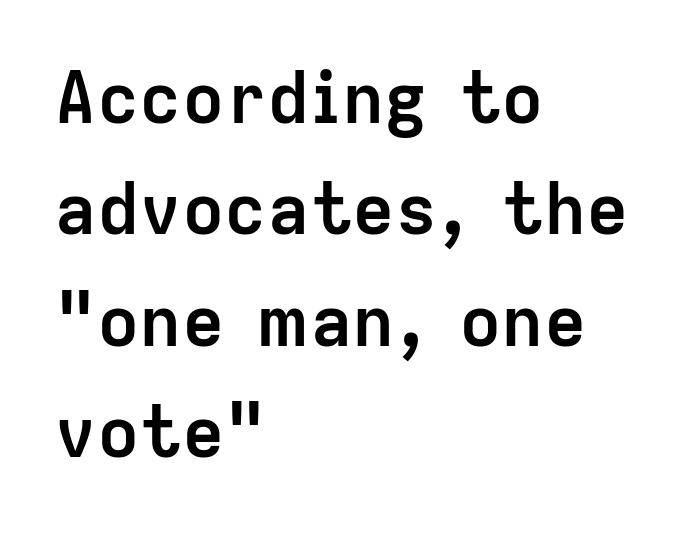
Q: Is the text bold? A: Yes.
Q: Is the text italic (slanted)? A: No, it is upright.
Q: Is the typeface a serif or a sans-serif typeface? A: Sans-serif.
Q: Is the text underlined? A: No.
Q: How is the paragraph aligned? A: Left-aligned.
Q: Is the spacing between letters normal or unusually wide? A: Normal.
Q: Is the spacing between lines tight, normal or loose? A: Normal.
Q: Width (condensed, normal, or wide)? A: Normal.
Q: Stroke contrast? A: Low.
Q: x-height? A: Medium.
Q: Monospaced? A: No.
